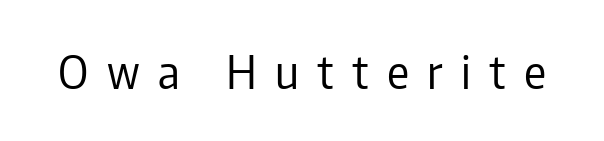
Q: Is the text bold? A: No.
Q: Is the text italic (slanted)? A: No, it is upright.
Q: Is the typeface a serif or a sans-serif typeface? A: Sans-serif.
Q: Is the text underlined? A: No.
Q: Is the spacing between letters normal or unusually wide? A: Unusually wide.
Q: Width (condensed, normal, or wide)? A: Condensed.
Q: Stroke contrast? A: Low.
Q: x-height? A: Medium.
Q: Monospaced? A: No.
